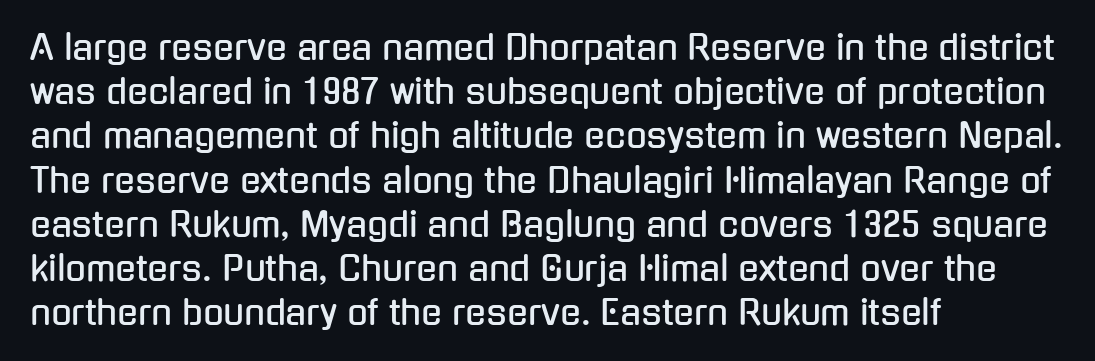
Q: Is the text italic (slanted)? A: No, it is upright.
Q: Is the typeface a serif or a sans-serif typeface? A: Sans-serif.
Q: Is the text underlined? A: No.
Q: How is the paragraph aligned? A: Left-aligned.
Q: Is the spacing between letters normal or unusually wide? A: Normal.
Q: Is the spacing between lines tight, normal or loose? A: Normal.
Q: Width (condensed, normal, or wide)? A: Condensed.
Q: Stroke contrast? A: Low.
Q: x-height? A: Medium.
Q: Monospaced? A: No.
